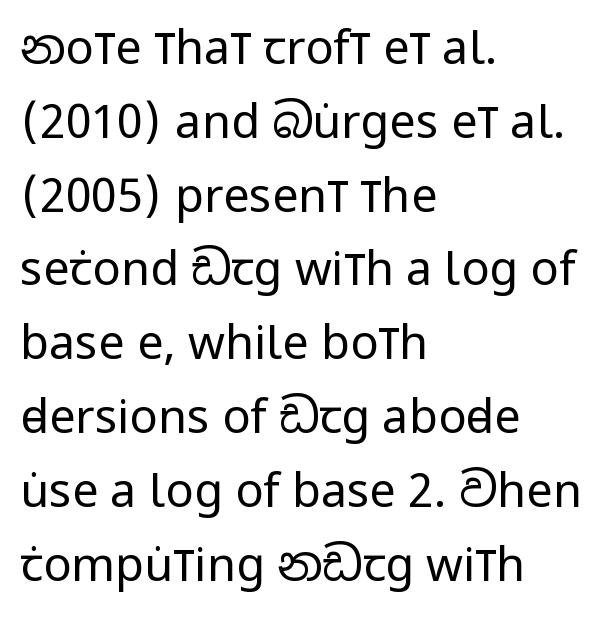
Q: Is the text bold? A: No.
Q: Is the text italic (slanted)? A: No, it is upright.
Q: Is the typeface a serif or a sans-serif typeface? A: Sans-serif.
Q: Is the text underlined? A: No.
Q: How is the paragraph aligned? A: Left-aligned.
Q: Is the spacing between letters normal or unusually wide? A: Normal.
Q: Is the spacing between lines tight, normal or loose? A: Normal.
Q: Width (condensed, normal, or wide)? A: Condensed.
Q: Stroke contrast? A: Low.
Q: x-height? A: Large.
Q: Monospaced? A: No.
